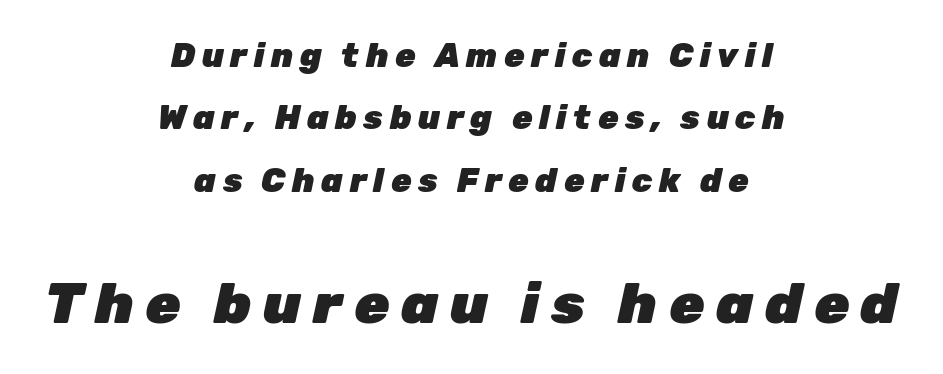
The image shows 57 px heavy type, italic (leaning right); set centered, line spacing 1.89x, unusually wide letter spacing (+0.2 em), not underlined; the second (bottom) block is 1.73x larger; low stroke contrast and a medium x-height.
